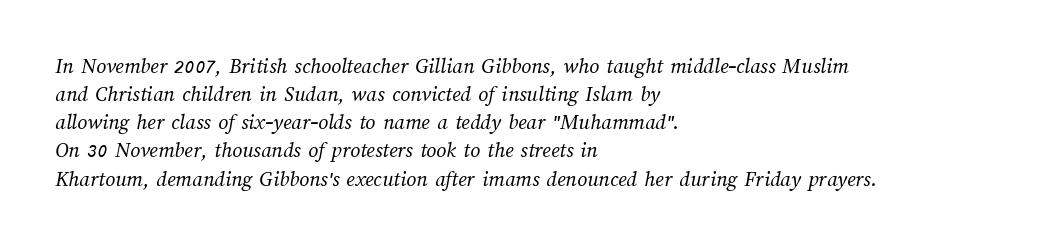
The image shows 22 px text type; set left-aligned, normal line spacing (1.28x), normal letter spacing, not underlined.
